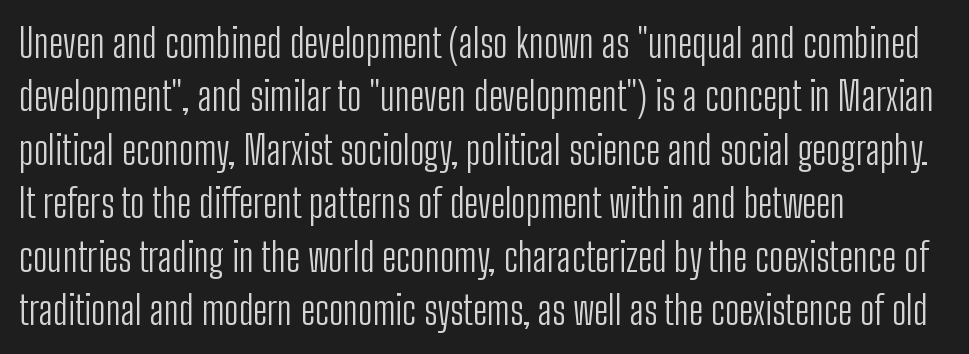
Q: Is the text bold? A: No.
Q: Is the text italic (slanted)? A: No, it is upright.
Q: Is the typeface a serif or a sans-serif typeface? A: Sans-serif.
Q: Is the text underlined? A: No.
Q: How is the paragraph aligned? A: Left-aligned.
Q: Is the spacing between letters normal or unusually wide? A: Normal.
Q: Is the spacing between lines tight, normal or loose? A: Normal.
Q: Width (condensed, normal, or wide)? A: Condensed.
Q: Stroke contrast? A: Low.
Q: x-height? A: Medium.
Q: Monospaced? A: No.
